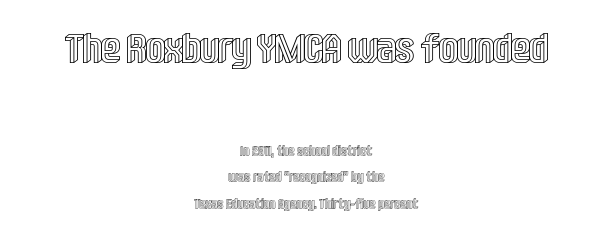
{"italic": "no", "width": "condensed", "x_height": "large", "monospaced": "no", "underline": "no", "align": "center", "line_spacing_ratio": 1.89, "letter_spacing": "normal", "letter_spacing_em": 0.0, "larger_block": "first", "size_ratio": 3.0, "glyph_px": 42}
